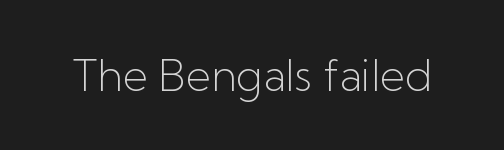
The lettering holds an erect, upright posture throughout. Summary of weight: not heavy and not bold. What stands out about the letter spacing? Nothing — it is the standard amount. The space beneath each line is pristine and unruled.
